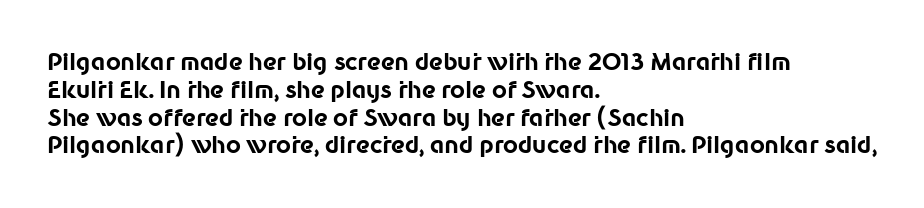
The image shows 23 px bold type, upright; set left-aligned, line spacing 1.21x, normal letter spacing, not underlined.
